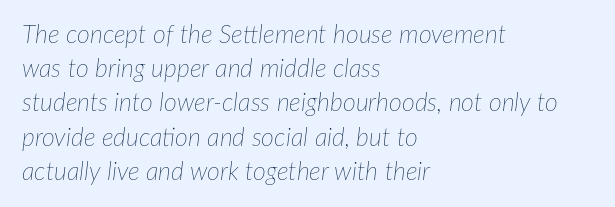
Q: Is the text bold? A: No.
Q: Is the text italic (slanted)? A: Yes, it leans right by about 7 degrees.
Q: Is the text underlined? A: No.
Q: How is the paragraph aligned? A: Left-aligned.
Q: Is the spacing between letters normal or unusually wide? A: Normal.
Q: Is the spacing between lines tight, normal or loose? A: Normal.
